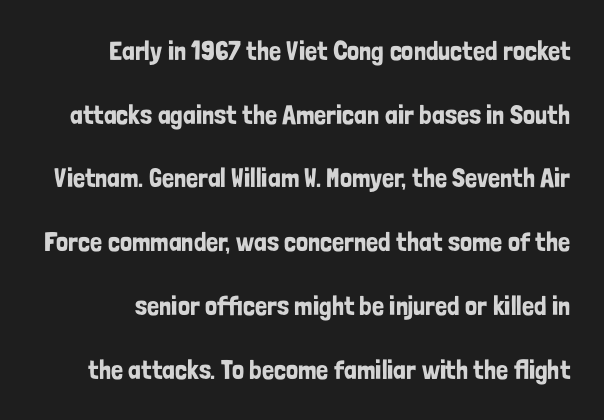
{"italic": "no", "underline": "no", "line_spacing": "loose", "line_spacing_ratio": 2.36, "letter_spacing": "normal", "letter_spacing_em": 0.0, "glyph_px": 27}
